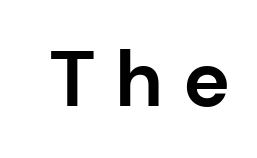
The image shows 79 px bold sans-serif type, upright; set unusually wide letter spacing (+0.25 em), not underlined; low stroke contrast and a medium x-height.
